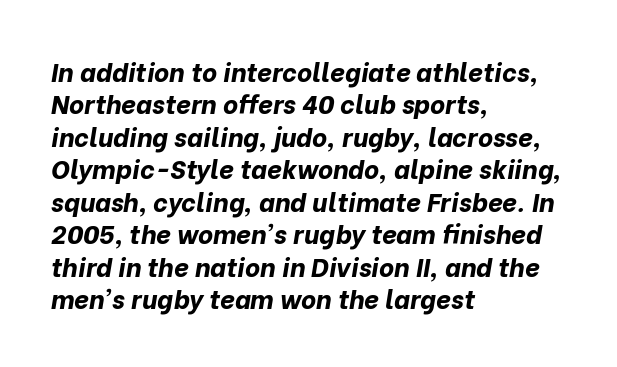
{"italic": "yes", "lean": "right", "slant_degrees": 10, "bold": "yes", "underline": "no", "align": "left", "line_spacing": "normal", "line_spacing_ratio": 1.25, "letter_spacing": "normal", "letter_spacing_em": 0.0, "glyph_px": 26}
